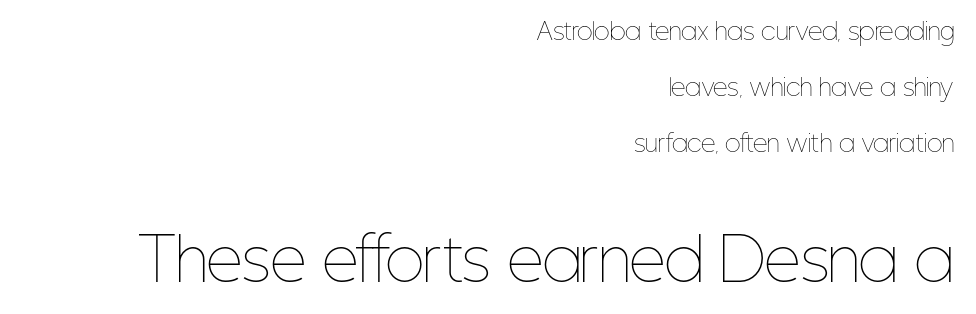
{"italic": "no", "bold": "no", "weight": "thin", "width": "condensed", "stroke_contrast": "low", "x_height": "medium", "monospaced": "no", "underline": "no", "align": "right", "line_spacing": "loose", "line_spacing_ratio": 2.44, "letter_spacing": "normal", "letter_spacing_em": 0.0, "larger_block": "second", "size_ratio": 2.48, "glyph_px": 57}
